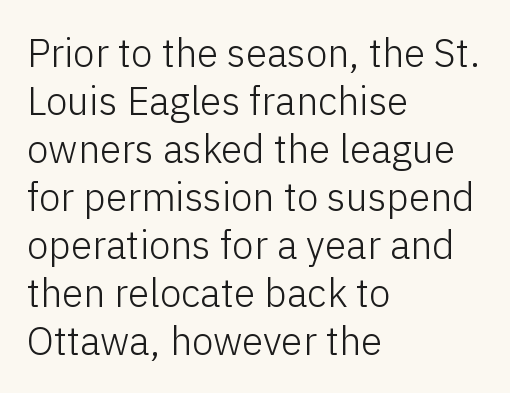
The image shows 39 px light sans-serif type, upright; set left-aligned, line spacing 1.23x, normal letter spacing, not underlined; low stroke contrast and a medium x-height.
